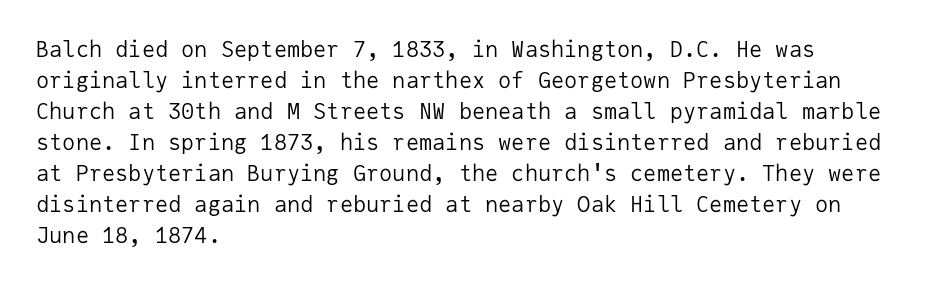
The words here are not underlined. Default kerning and tracking; the words read as compact shapes. The paragraph shown leans on its left margin. Posture: straight, roman, zero tilt. Vertical stems look standard width or narrower in stroke. Vertical spacing — default.
